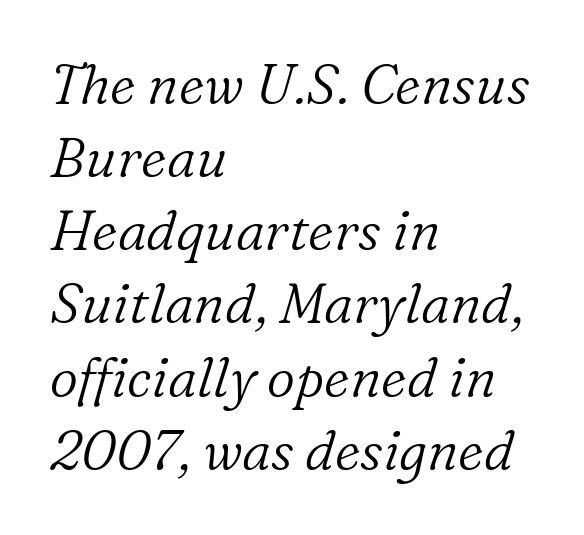
The image shows 55 px light serif type, italic (leaning right); set left-aligned, normal line spacing (1.33x), normal letter spacing, not underlined; low stroke contrast and a medium x-height.
